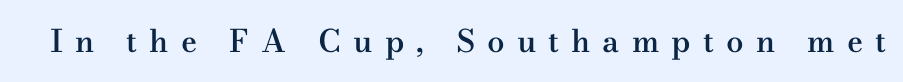
Each letter's strokes conclude with small projecting serifs. Do the characters align in a grid? No, the font is proportional. Nope, not italic — everything's standing straight. The horizontal fit of the characters is loose and conspicuously gappy. The passage shown is semibold, sitting just below true bold. The zone under the glyphs is completely vacant.
